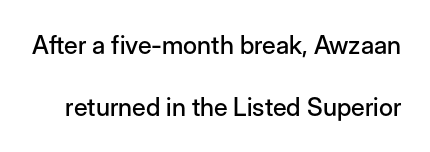
Short note: letters normally spaced. Quick note: interline space is abundant. Each row of text sits above clean, open space. Upright lettering throughout.
